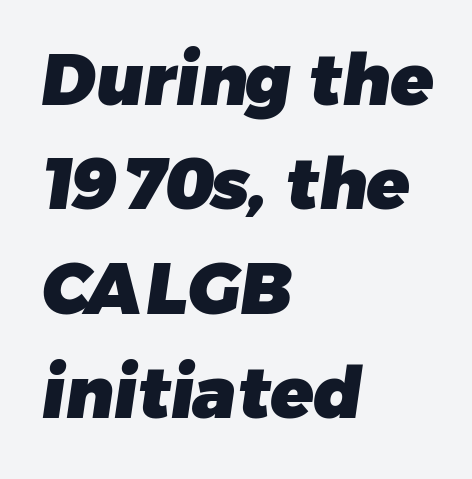
{"serif": "no", "bold": "yes", "weight": "heavy", "width": "normal", "stroke_contrast": "low", "x_height": "medium", "monospaced": "no", "underline": "no", "align": "left", "line_spacing": "normal", "line_spacing_ratio": 1.47, "letter_spacing": "normal", "letter_spacing_em": 0.0, "glyph_px": 71}
